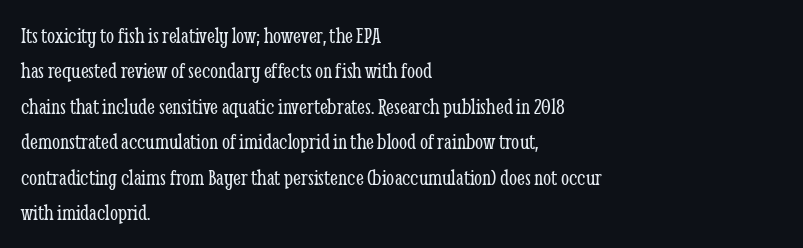
Q: Is the text bold? A: No.
Q: Is the text italic (slanted)? A: No, it is upright.
Q: Is the text underlined? A: No.
Q: How is the paragraph aligned? A: Left-aligned.
Q: Is the spacing between letters normal or unusually wide? A: Normal.
Q: Is the spacing between lines tight, normal or loose? A: Normal.
